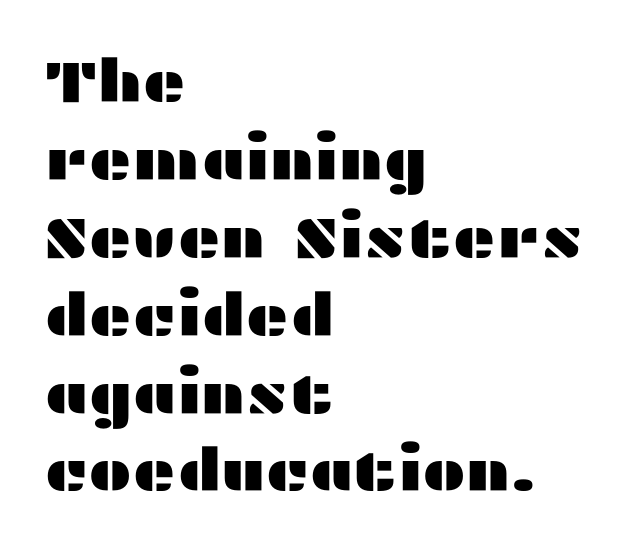
Every character sits straight up, as roman type does. Each letter keeps its own natural width here, so spacing adapts to shape. This rendering uses left alignment, leaving the right contour irregular. Each row of text sits above clean, open space. No extra tracking has been applied to these lines. The type family on display is of the sans-serif kind.
